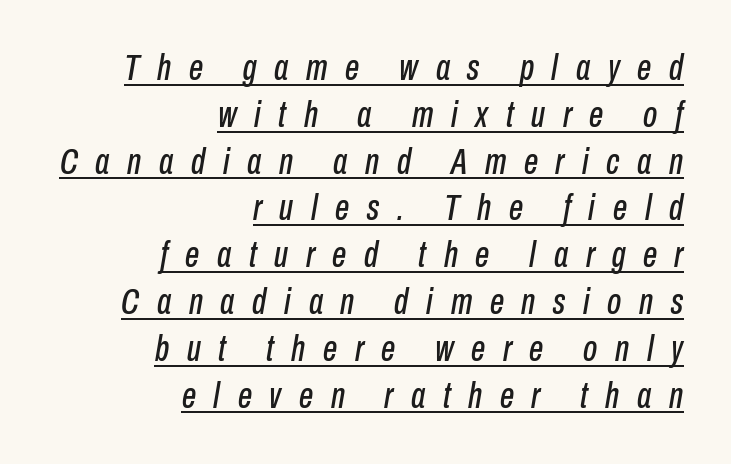
The image shows 36 px condensed type, italic (leaning right); set right-aligned, normal line spacing (1.3x), unusually wide letter spacing (+0.49 em), underlined; low stroke contrast and a medium x-height.
